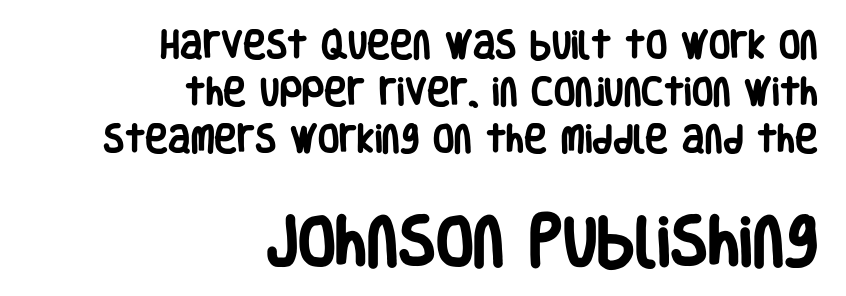
Q: Is the text bold? A: Yes.
Q: Is the text italic (slanted)? A: No, it is upright.
Q: Is the typeface a serif or a sans-serif typeface? A: Sans-serif.
Q: Is the text underlined? A: No.
Q: How is the paragraph aligned? A: Right-aligned.
Q: Is the spacing between letters normal or unusually wide? A: Normal.
Q: Is the spacing between lines tight, normal or loose? A: Normal.
Q: Which block of text is set in a larger size, the first (top) or the second (bottom)? A: The second (bottom) one.
Q: Width (condensed, normal, or wide)? A: Condensed.
Q: Stroke contrast? A: Low.
Q: x-height? A: Large.
Q: Monospaced? A: No.
